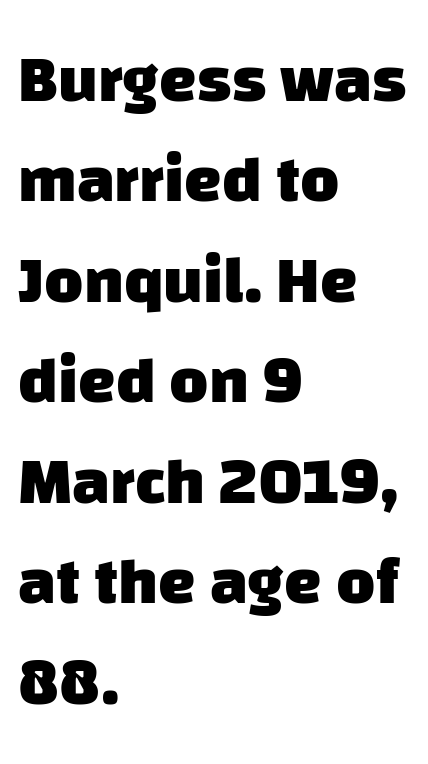
Serif or sans? Sans — the stroke terminals are bare. Default kerning and tracking; the words read as compact shapes. The passage shown is typed in a proportional face where columns would drift. This block has exactly the height ordinary leading produces. What weight is shown? A full bold with thick strokes.
